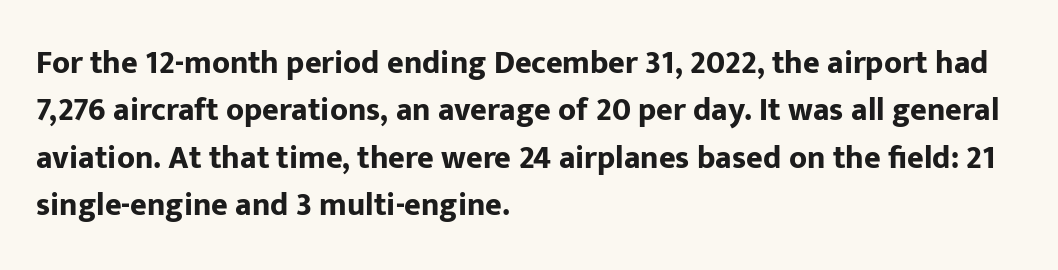
The passage shown is emphatically bold. Spacing between characters is what you'd get straight out of the box. Honestly, the row spacing looks completely unremarkable. No italicization has been applied; the sample stays upright.
